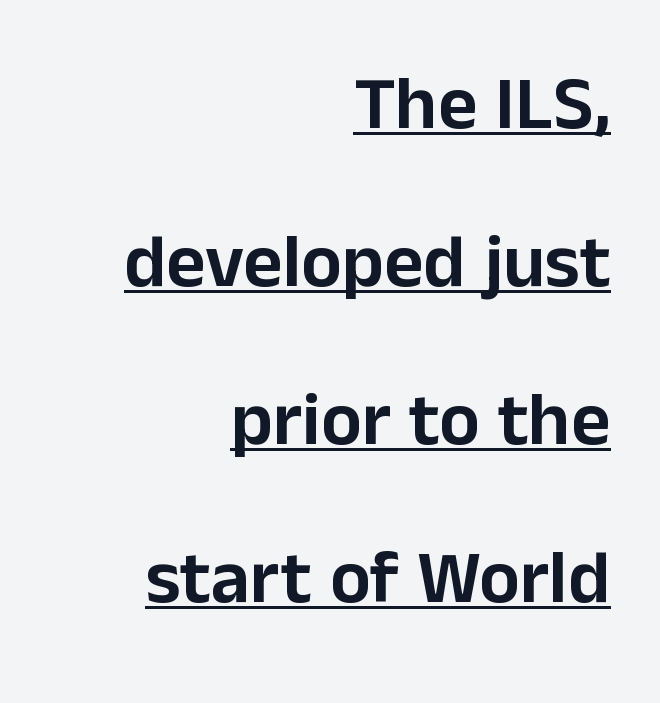
The image shows 76 px sans-serif type, upright; set right-aligned, loose line spacing (2.08x), normal letter spacing, underlined; low stroke contrast and a medium x-height.
